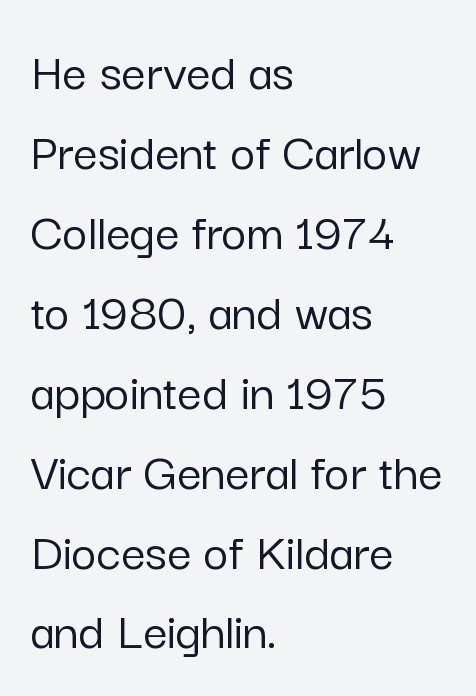
The image shows 54 px sans-serif type, upright; set left-aligned, normal line spacing (1.48x), normal letter spacing, not underlined; low stroke contrast and a medium x-height.
